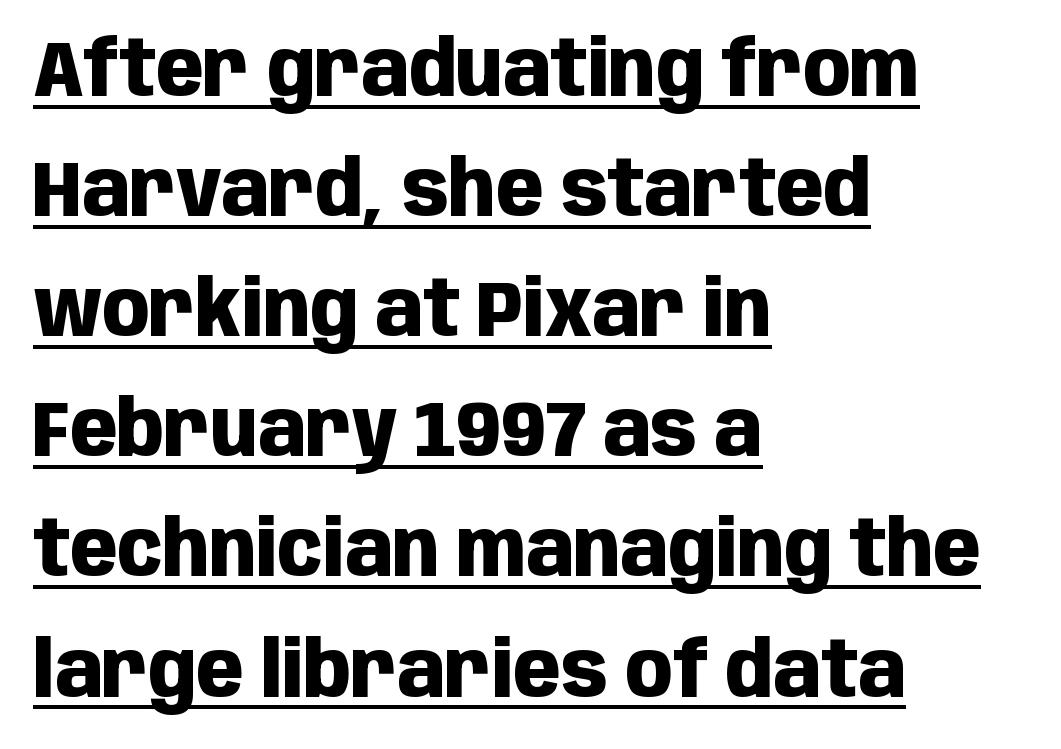
Q: Is the text bold? A: Yes.
Q: Is the text italic (slanted)? A: No, it is upright.
Q: Is the typeface a serif or a sans-serif typeface? A: Sans-serif.
Q: Is the text underlined? A: Yes.
Q: How is the paragraph aligned? A: Left-aligned.
Q: Is the spacing between letters normal or unusually wide? A: Normal.
Q: Is the spacing between lines tight, normal or loose? A: Normal.
Q: Width (condensed, normal, or wide)? A: Condensed.
Q: Stroke contrast? A: Low.
Q: x-height? A: Large.
Q: Monospaced? A: No.
